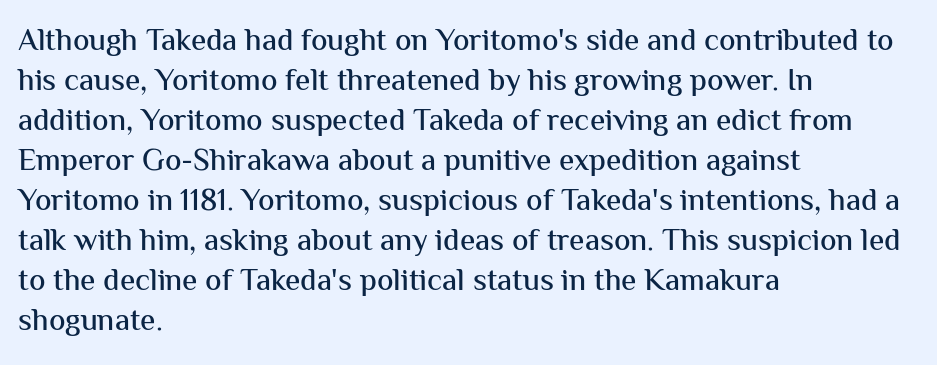
{"serif": "no", "italic": "no", "width": "normal", "stroke_contrast": "medium", "x_height": "medium", "monospaced": "no", "underline": "no", "align": "left", "line_spacing": "normal", "line_spacing_ratio": 1.29, "letter_spacing": "normal", "letter_spacing_em": 0.0, "glyph_px": 31}
